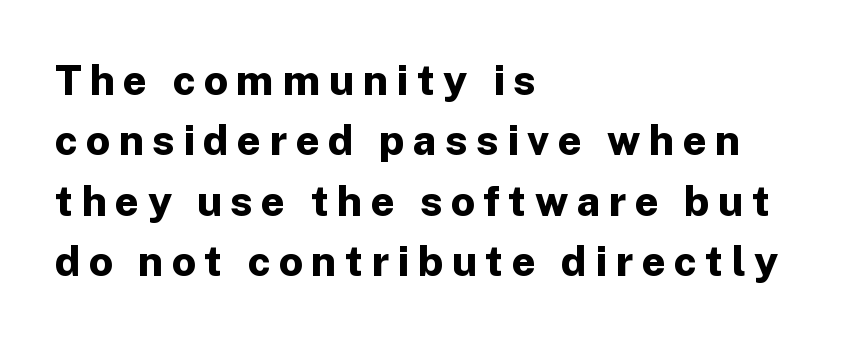
Unlike a traditional serif, this face leaves its strokes unadorned. Italic: no, the glyphs are upright roman. Line starts are locked; line ends wander. Honestly, the row spacing looks completely unremarkable.
